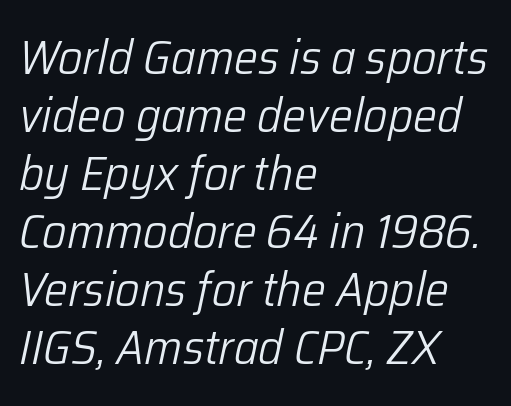
There's an unmistakable incline to the writing here. The letters advance in unequal steps, a hallmark of proportional type. The gaps between neighbouring characters are ordinary and unremarkable. The lines in this sample share a left origin and differ only in where they stop. The font sits on the lighter half of the weight spectrum, regular included. The gap between lines stays unmarked.
